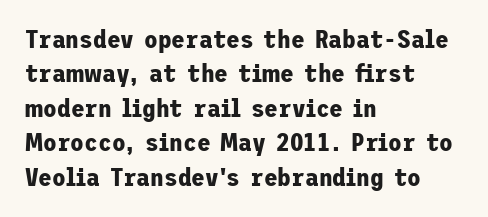
{"italic": "no", "bold": "yes", "underline": "no", "align": "left", "line_spacing": "normal", "line_spacing_ratio": 1.38, "letter_spacing": "normal", "letter_spacing_em": 0.0, "glyph_px": 25}
